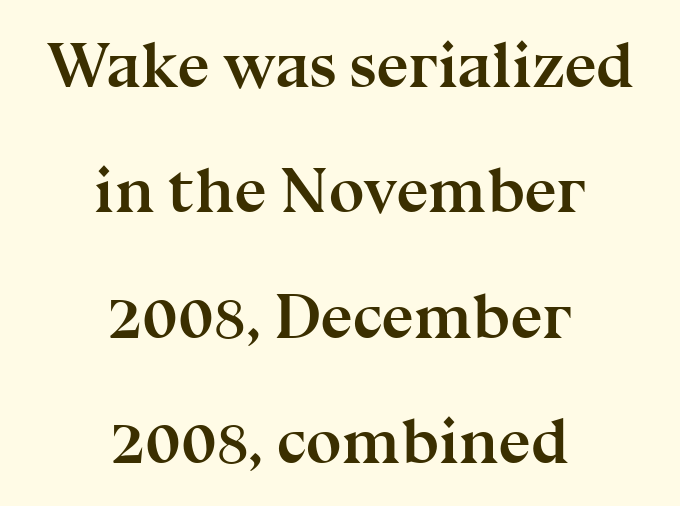
{"serif": "yes", "italic": "no", "bold": "yes", "weight": "semibold", "width": "normal", "stroke_contrast": "medium", "x_height": "medium", "monospaced": "no", "underline": "no", "align": "center", "line_spacing": "loose", "line_spacing_ratio": 1.96, "letter_spacing": "normal", "letter_spacing_em": 0.0, "glyph_px": 64}
